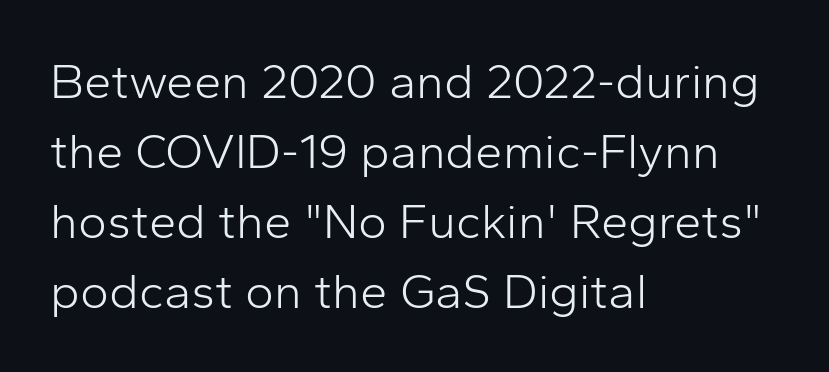
The space between consecutive lines is moderate. Default kerning and tracking; the words read as compact shapes. Is this a fixed-width face? No — the glyphs have proportional, varying widths. The paragraph shown leans on its left margin. The weight tops out at a normal text grade. Words float on clear page, feet unadorned.
